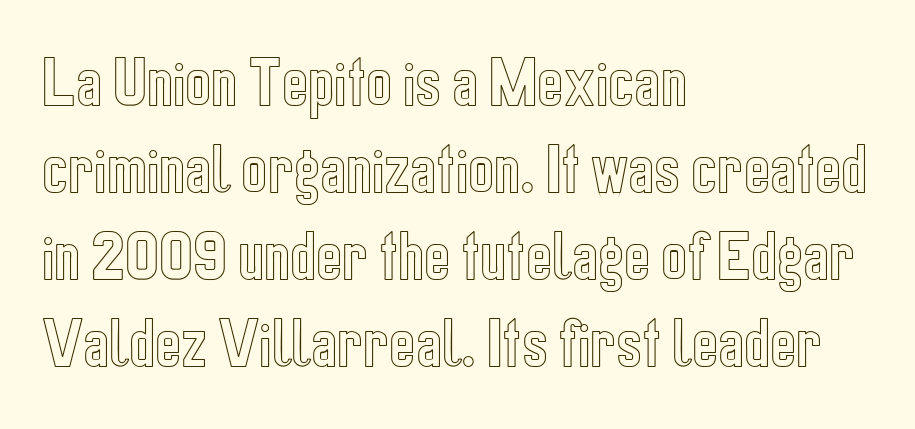
{"italic": "no", "width": "condensed", "x_height": "medium", "monospaced": "no", "underline": "no", "align": "left", "line_spacing": "normal", "line_spacing_ratio": 1.58, "letter_spacing": "normal", "letter_spacing_em": 0.0, "glyph_px": 55}
